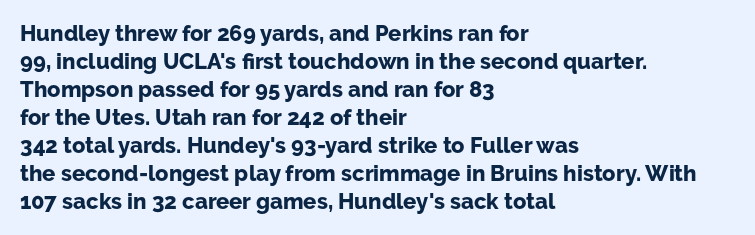
The axis of the letterforms is exactly vertical. Leftover space on each line is placed entirely after the last word. Each row of text sits above clean, open space. Students, note that the glyphs here touch the page at normal intervals.
